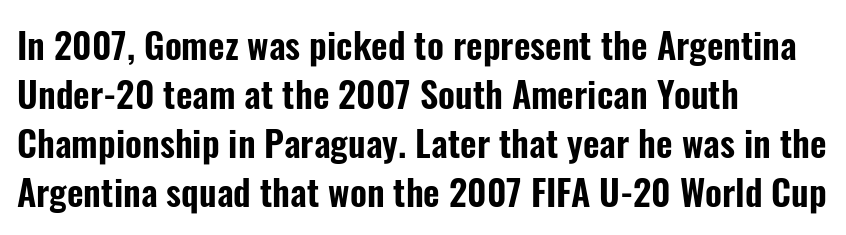
{"serif": "no", "italic": "no", "width": "condensed", "stroke_contrast": "low", "x_height": "medium", "monospaced": "no", "underline": "no", "align": "left", "line_spacing": "normal", "line_spacing_ratio": 1.36, "letter_spacing": "normal", "letter_spacing_em": 0.0, "glyph_px": 36}
